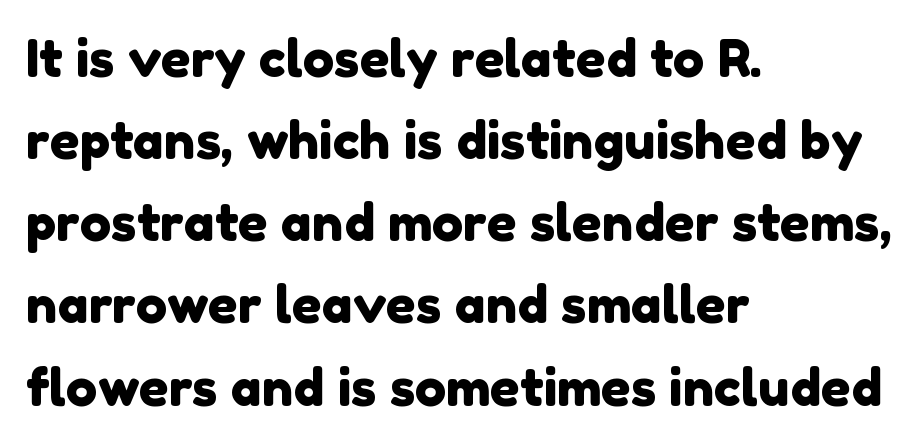
{"serif": "no", "width": "normal", "stroke_contrast": "low", "x_height": "medium", "monospaced": "no", "underline": "no", "align": "left", "line_spacing": "normal", "line_spacing_ratio": 1.58, "letter_spacing": "normal", "letter_spacing_em": 0.0, "glyph_px": 52}
